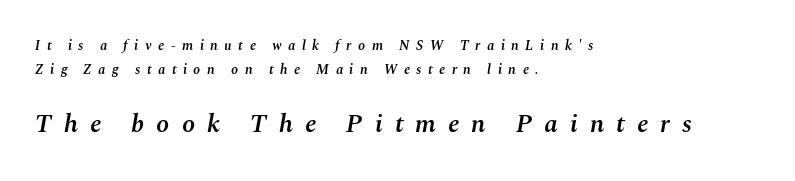
Q: Is the text bold? A: Semi-bold.
Q: Is the text italic (slanted)? A: Yes, it leans right by about 10 degrees.
Q: Is the text underlined? A: No.
Q: How is the paragraph aligned? A: Left-aligned.
Q: Is the spacing between letters normal or unusually wide? A: Unusually wide.
Q: Which block of text is set in a larger size, the first (top) or the second (bottom)? A: The second (bottom) one.
